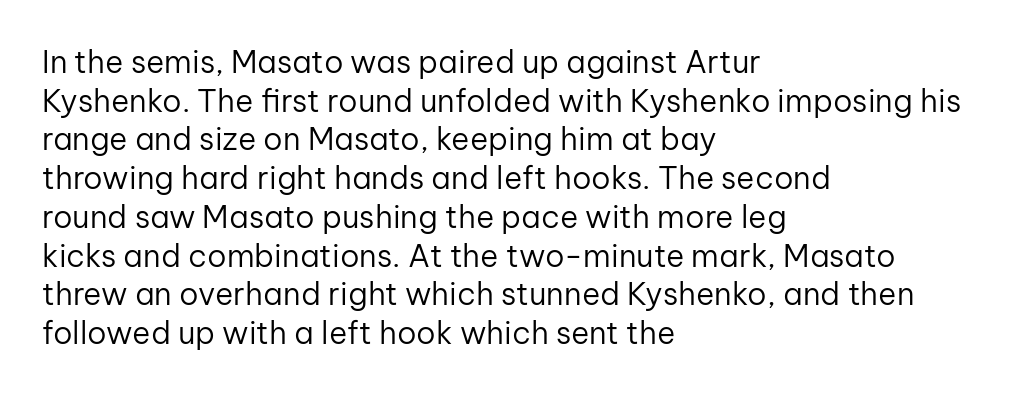
{"serif": "no", "italic": "no", "bold": "no", "weight": "regular", "width": "normal", "stroke_contrast": "low", "x_height": "medium", "monospaced": "no", "underline": "no", "align": "left", "line_spacing": "normal", "line_spacing_ratio": 1.25, "letter_spacing": "normal", "letter_spacing_em": 0.0, "glyph_px": 31}
